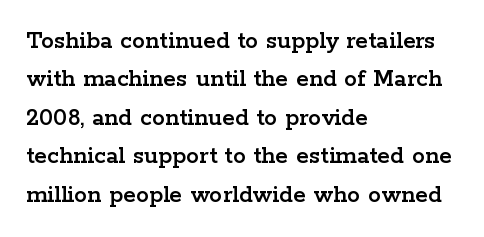
The image shows 26 px text type, upright; set left-aligned, normal line spacing (1.48x), normal letter spacing, not underlined.
